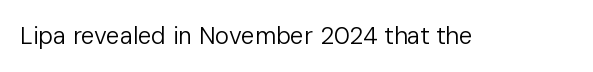
The image shows 24 px text type, upright; set normal letter spacing, not underlined.
